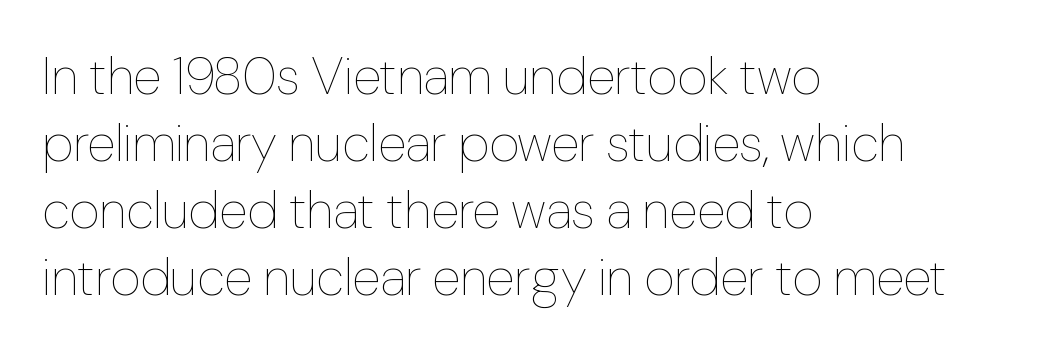
Q: Is the text bold? A: No.
Q: Is the text italic (slanted)? A: No, it is upright.
Q: Is the text underlined? A: No.
Q: How is the paragraph aligned? A: Left-aligned.
Q: Is the spacing between letters normal or unusually wide? A: Normal.
Q: Is the spacing between lines tight, normal or loose? A: Normal.
Q: Width (condensed, normal, or wide)? A: Normal.
Q: Stroke contrast? A: Low.
Q: x-height? A: Medium.
Q: Monospaced? A: No.
